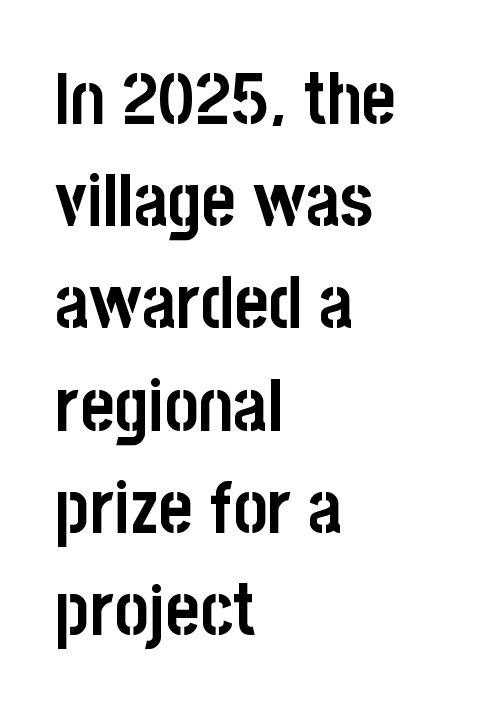
{"serif": "no", "italic": "no", "bold": "yes", "weight": "semibold", "width": "condensed", "stroke_contrast": "low", "x_height": "large", "monospaced": "no", "underline": "no", "align": "left", "line_spacing": "normal", "line_spacing_ratio": 1.4, "letter_spacing": "normal", "letter_spacing_em": 0.0, "glyph_px": 73}
